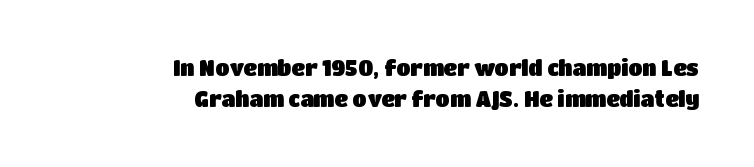
{"italic": "no", "underline": "no", "align": "right", "line_spacing": "normal", "line_spacing_ratio": 1.48, "letter_spacing": "normal", "letter_spacing_em": 0.0, "glyph_px": 21}
